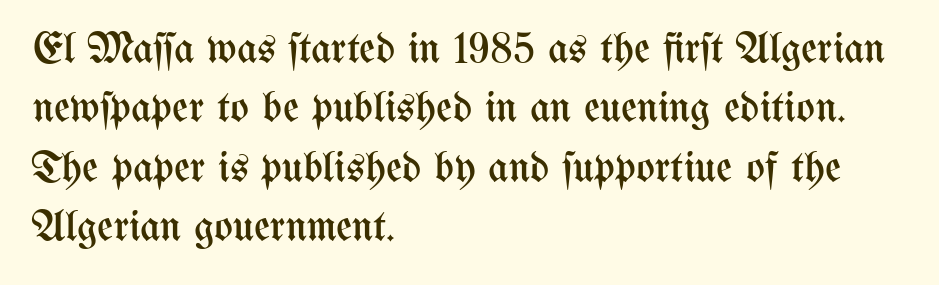
The rendering uses natural spacing where letterforms have individual widths. The space between consecutive lines is moderate. The gap between lines stays unmarked. Heft: none added — not bold. The lines in this sample share a left origin and differ only in where they stop.
